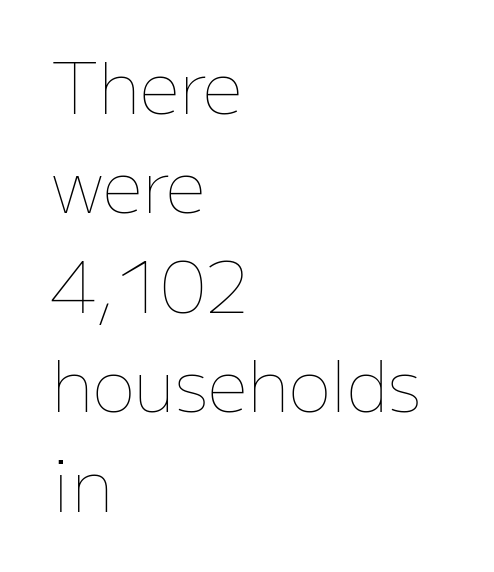
{"italic": "no", "bold": "no", "weight": "thin", "width": "normal", "stroke_contrast": "low", "x_height": "medium", "monospaced": "no", "underline": "no", "align": "left", "line_spacing": "normal", "line_spacing_ratio": 1.4, "letter_spacing": "normal", "letter_spacing_em": 0.0, "glyph_px": 71}
